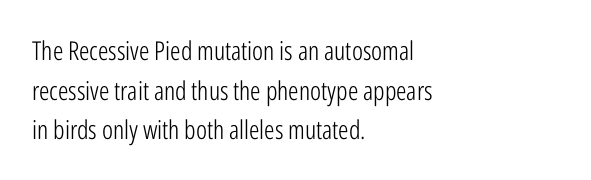
The block of text has a typical density, with ordinary space between rows. The line texture is even and compact thanks to regular tracking. Nothing heavy about these letters — not bold at all. Which margin do the lines hug? The left one — the right edge is uneven.
